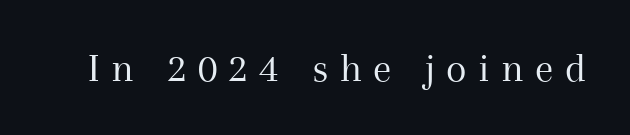
This rendering widens character spacing well past its baseline value. Unmarked baselines from the first word to the last. This is the regular roman posture of the typeface. Think of a printed novel: that variable character pitch is what you see here. Small tapered or slab feet sit at the stroke ends, so this counts as serif. Caption: face not bold, strokes unweighted.
